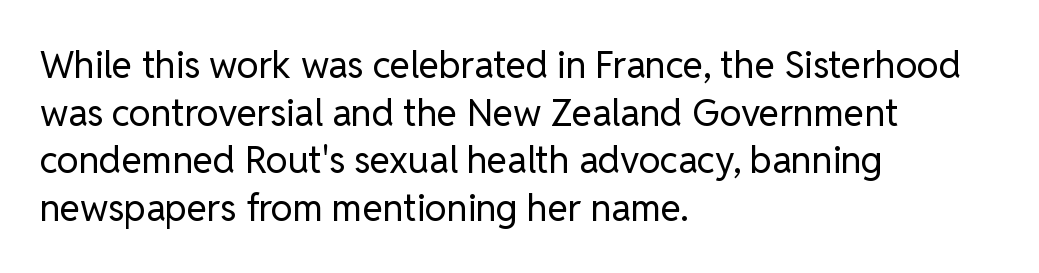
Is this a heavy cut? Hardly; it is regular or lighter. How are the letters spaced? Ordinarily, with no added tracking. The ragged edge is on the right, which tells us the setting is flush left. Characters remain perfectly vertical along every line. This sample has the flowing, uneven cadence of proportional lettering. The area under the type is left untouched.
